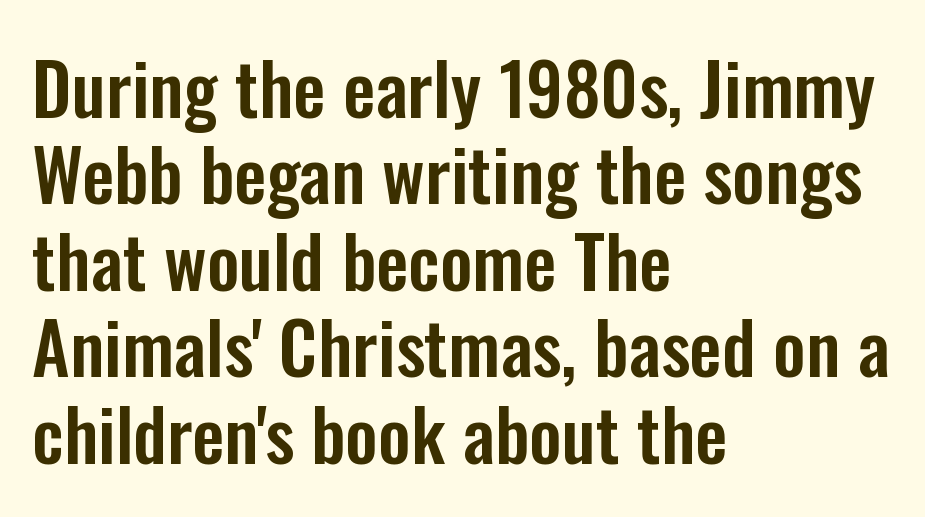
Q: Is the text italic (slanted)? A: No, it is upright.
Q: Is the typeface a serif or a sans-serif typeface? A: Sans-serif.
Q: Is the text underlined? A: No.
Q: How is the paragraph aligned? A: Left-aligned.
Q: Is the spacing between letters normal or unusually wide? A: Normal.
Q: Width (condensed, normal, or wide)? A: Condensed.
Q: Stroke contrast? A: Low.
Q: x-height? A: Medium.
Q: Monospaced? A: No.
